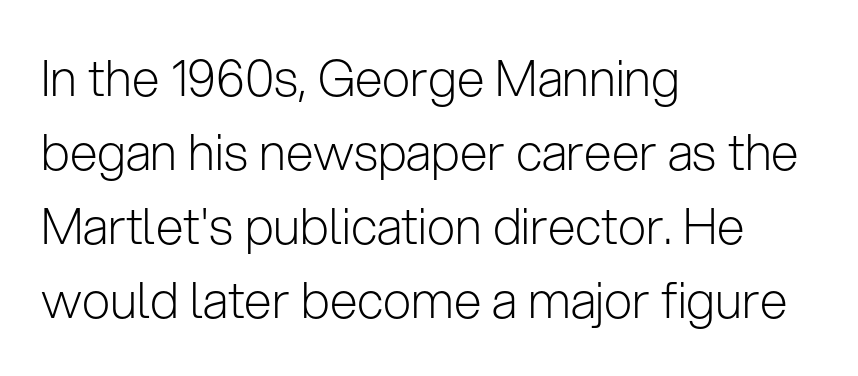
Q: Is the text bold? A: No.
Q: Is the text italic (slanted)? A: No, it is upright.
Q: Is the typeface a serif or a sans-serif typeface? A: Sans-serif.
Q: Is the text underlined? A: No.
Q: How is the paragraph aligned? A: Left-aligned.
Q: Is the spacing between letters normal or unusually wide? A: Normal.
Q: Is the spacing between lines tight, normal or loose? A: Normal.
Q: Width (condensed, normal, or wide)? A: Normal.
Q: Stroke contrast? A: Low.
Q: x-height? A: Medium.
Q: Monospaced? A: No.
